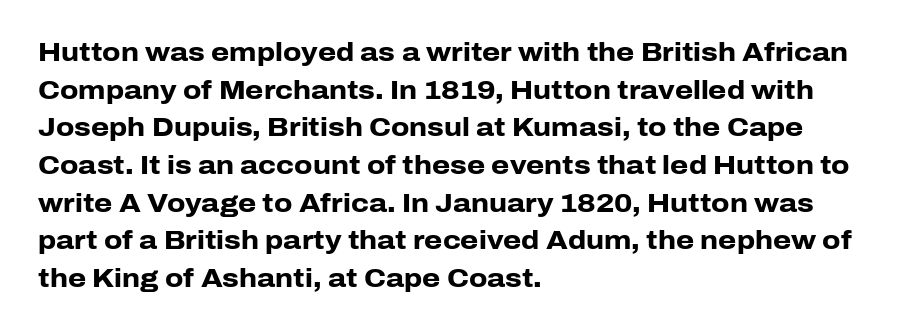
{"italic": "no", "bold": "yes", "underline": "no", "align": "left", "line_spacing": "normal", "line_spacing_ratio": 1.45, "letter_spacing": "normal", "letter_spacing_em": 0.0, "glyph_px": 26}
